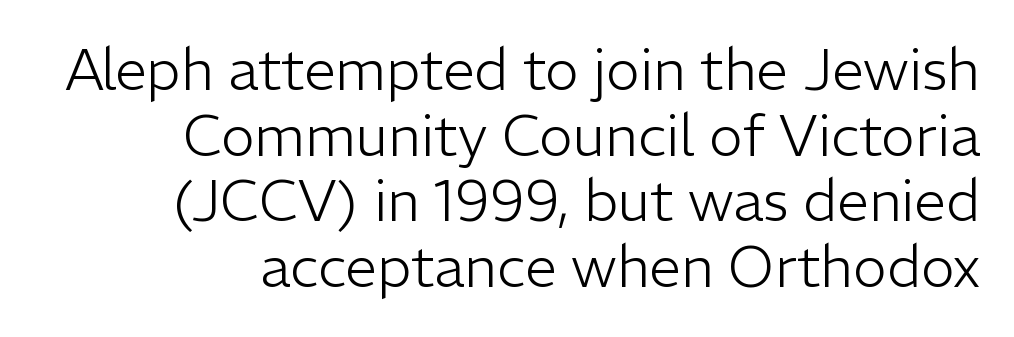
The image shows 57 px light sans-serif type, upright; set right-aligned, tight line spacing (1.15x), normal letter spacing, not underlined; low stroke contrast and a medium x-height.
